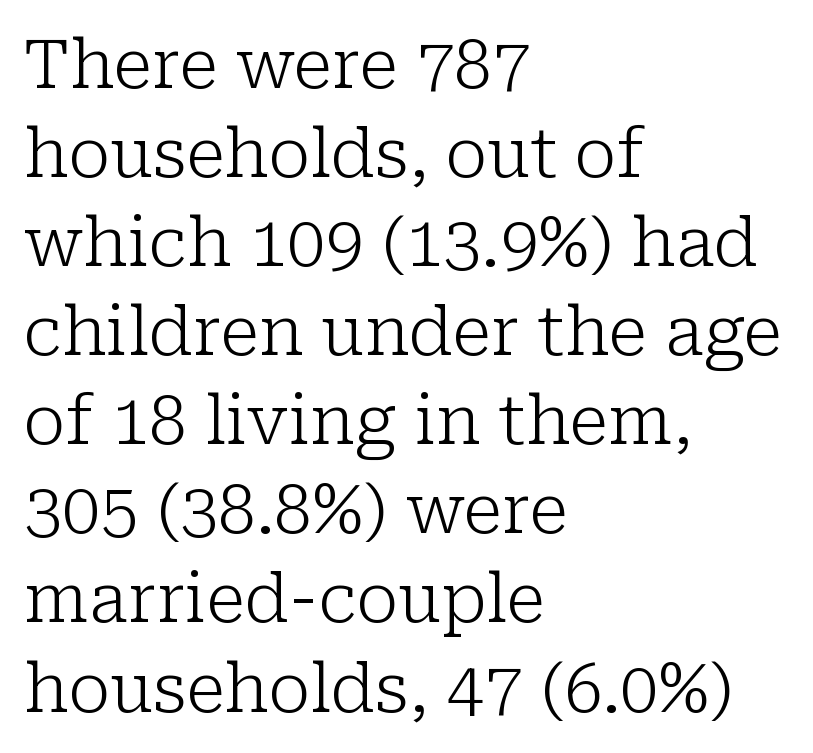
The image shows 68 px light serif type, upright; set left-aligned, normal line spacing (1.31x), normal letter spacing, not underlined; low stroke contrast and a medium x-height.
